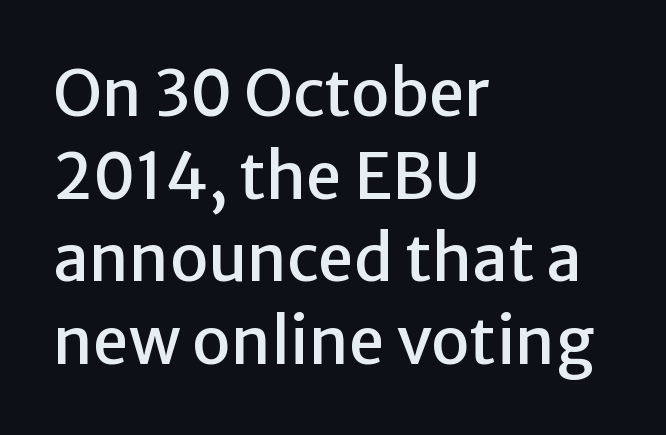
No feet cap the strokes, marking this as sans-serif type. In terms of letterspacing, this is plain default setting. Honestly, the row spacing looks completely unremarkable. Character widths vary here, with narrow letters taking less room than wide ones. Any mark beneath the type? The region is blank. All the whitespace from short lines collects on the right.
